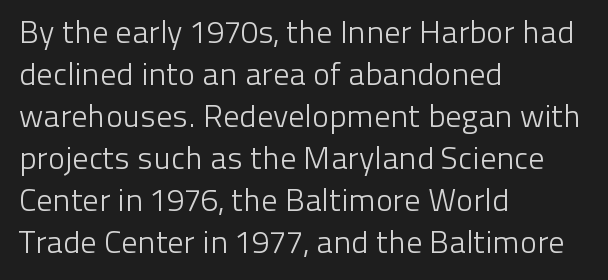
{"serif": "no", "italic": "no", "bold": "no", "weight": "light", "width": "normal", "stroke_contrast": "low", "x_height": "medium", "monospaced": "no", "underline": "no", "align": "left", "line_spacing": "normal", "line_spacing_ratio": 1.31, "letter_spacing": "normal", "letter_spacing_em": 0.0, "glyph_px": 32}
